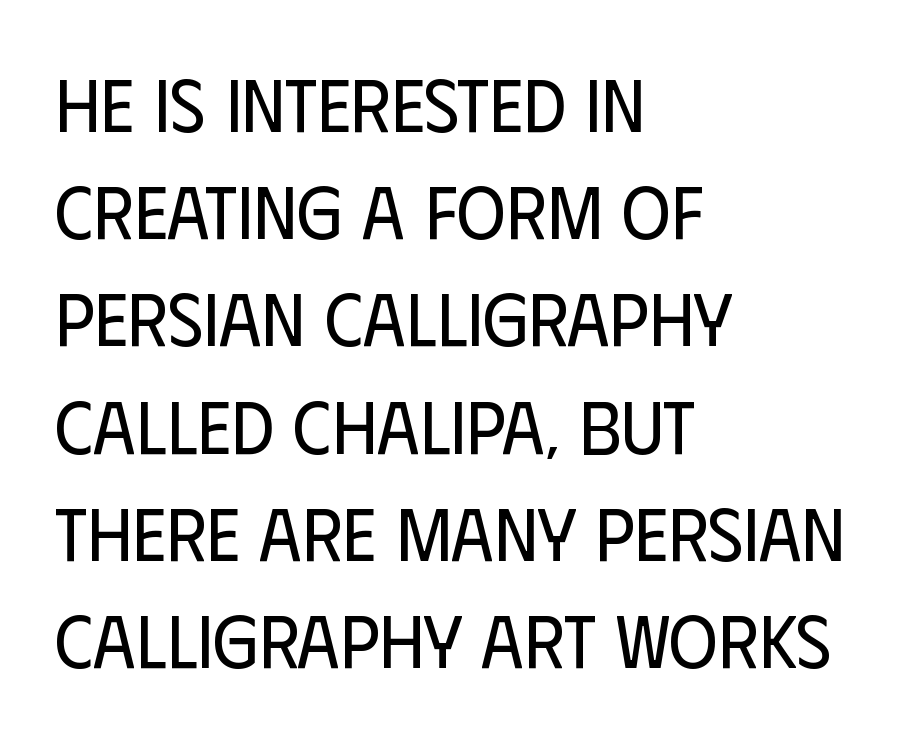
Do the characters align in a grid? No, the font is proportional. Does extra space separate the letters? No, they use regular spacing. Regarding leading, the lines here are spaced in the standard way. Style check: upright. Unbolded letterforms with no extra heft.
